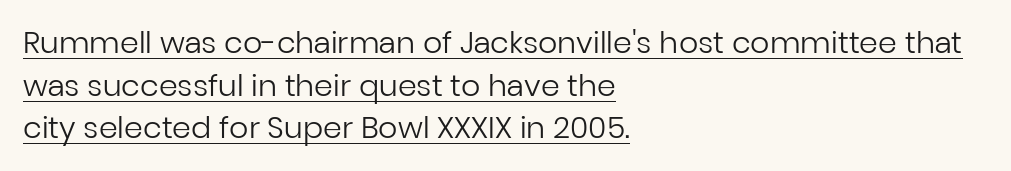
Typographically, this falls in the sans-serif category. Each new line begins a customary step beneath the previous one. The lettering is marked with a stroke running underneath it. Notice how the passage keeps a crisp vertical edge on the left only.
